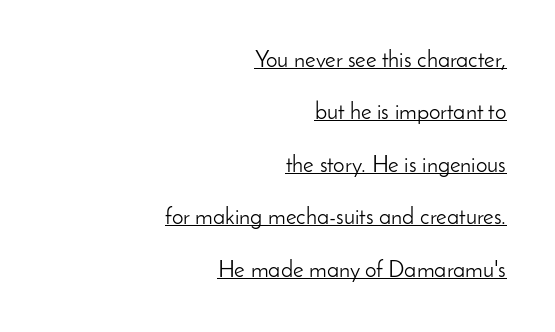
{"italic": "no", "bold": "no", "underline": "yes", "align": "right", "line_spacing": "loose", "line_spacing_ratio": 2.28, "letter_spacing": "normal", "letter_spacing_em": 0.0, "glyph_px": 23}
